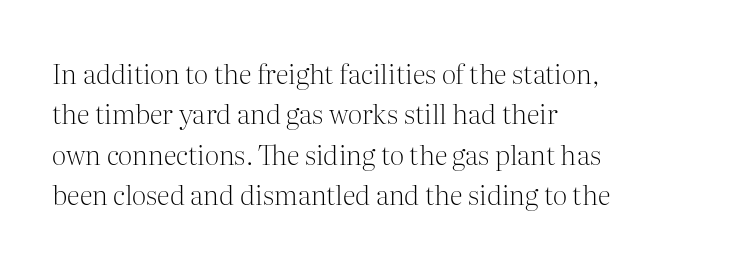
{"italic": "no", "bold": "no", "underline": "no", "align": "left", "line_spacing": "normal", "line_spacing_ratio": 1.5, "letter_spacing": "normal", "letter_spacing_em": 0.0, "glyph_px": 27}
